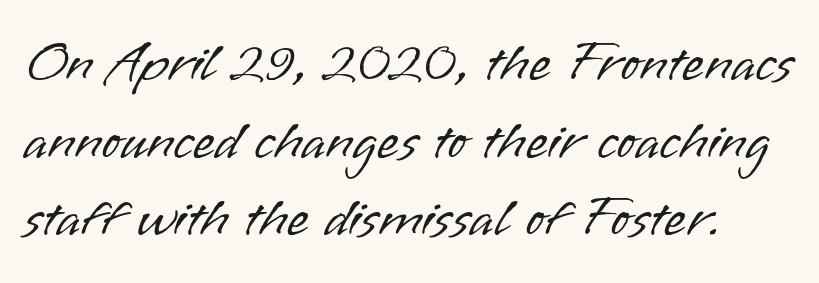
{"serif": "no", "bold": "no", "weight": "light", "width": "normal", "stroke_contrast": "low", "x_height": "small", "monospaced": "no", "underline": "no", "line_spacing": "normal", "line_spacing_ratio": 1.36, "letter_spacing": "normal", "letter_spacing_em": 0.0, "glyph_px": 57}
